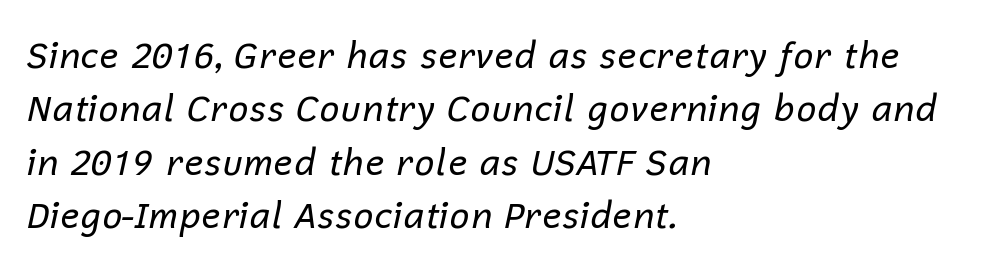
Q: Is the text bold? A: No.
Q: Is the text italic (slanted)? A: Yes, it leans right by about 12 degrees.
Q: Is the text underlined? A: No.
Q: How is the paragraph aligned? A: Left-aligned.
Q: Is the spacing between letters normal or unusually wide? A: Normal.
Q: Is the spacing between lines tight, normal or loose? A: Normal.
Q: Width (condensed, normal, or wide)? A: Normal.
Q: Stroke contrast? A: Low.
Q: x-height? A: Medium.
Q: Monospaced? A: No.
